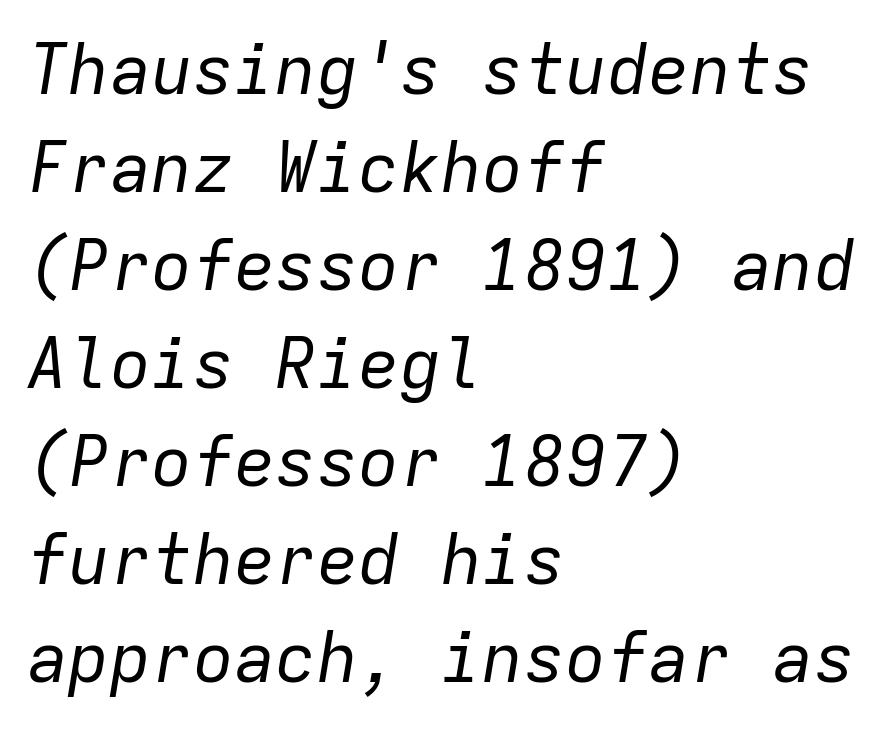
{"italic": "yes", "lean": "right", "slant_degrees": 9, "bold": "no", "weight": "regular", "width": "normal", "stroke_contrast": "low", "x_height": "medium", "monospaced": "yes", "underline": "no", "align": "left", "line_spacing": "normal", "line_spacing_ratio": 1.42, "letter_spacing": "normal", "letter_spacing_em": 0.0, "glyph_px": 69}
